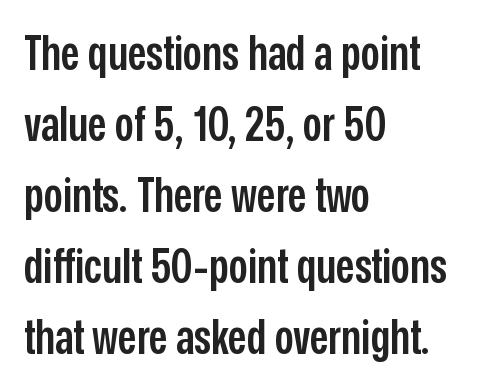
The image shows 47 px semibold, condensed sans-serif type, upright; set left-aligned, normal line spacing (1.51x), normal letter spacing, not underlined; low stroke contrast and a medium x-height.
